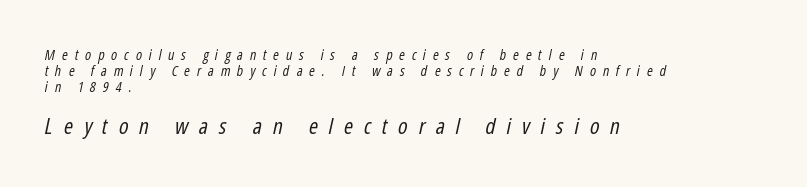
{"italic": "yes", "lean": "right", "slant_degrees": 12, "bold": "no", "underline": "no", "align": "left", "line_spacing": "tight", "line_spacing_ratio": 1.14, "letter_spacing": "wide", "letter_spacing_em": 0.49, "larger_block": "second", "size_ratio": 1.57, "glyph_px": 22}
